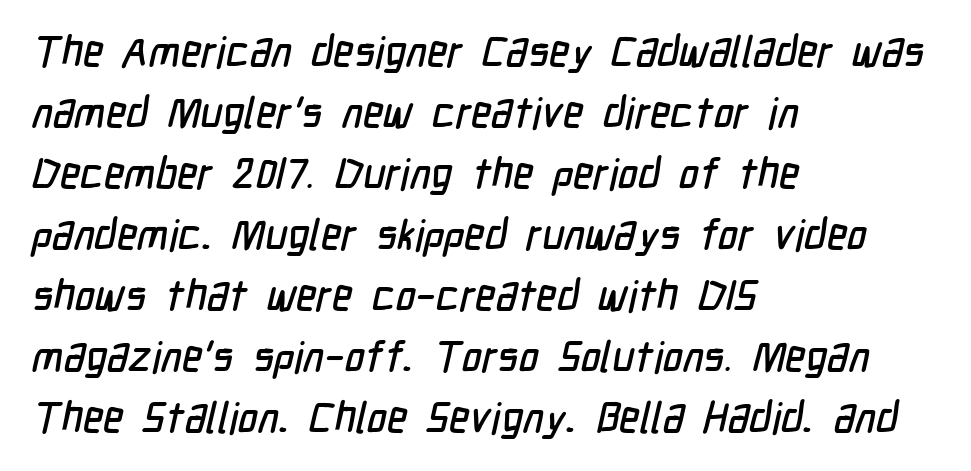
Evenly set lines give the paragraph a standard silhouette. The passage shown is typed in a proportional face where columns would drift. Does the type have serifs? No, each stem ends abruptly. Between one letter and the next there's only the usual sliver of space.
